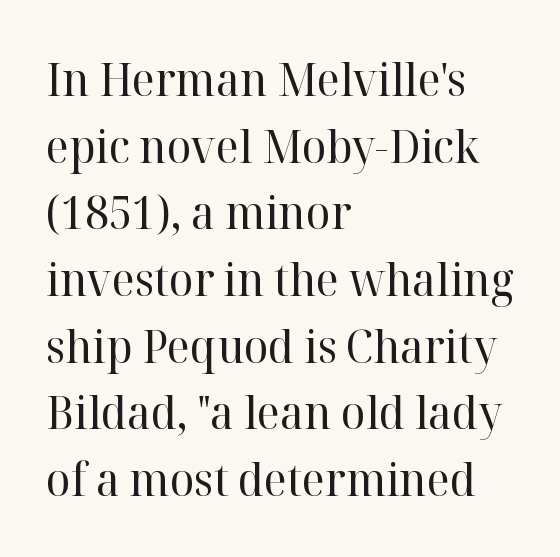
Q: Is the text bold? A: No.
Q: Is the text italic (slanted)? A: No, it is upright.
Q: Is the typeface a serif or a sans-serif typeface? A: Serif.
Q: Is the text underlined? A: No.
Q: How is the paragraph aligned? A: Left-aligned.
Q: Is the spacing between letters normal or unusually wide? A: Normal.
Q: Is the spacing between lines tight, normal or loose? A: Normal.
Q: Width (condensed, normal, or wide)? A: Normal.
Q: Stroke contrast? A: High.
Q: x-height? A: Medium.
Q: Monospaced? A: No.
